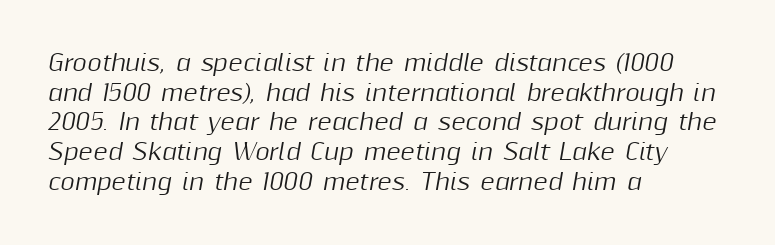
The image shows 22 px text type, italic (leaning right); set left-aligned, normal line spacing (1.35x), normal letter spacing, not underlined.
